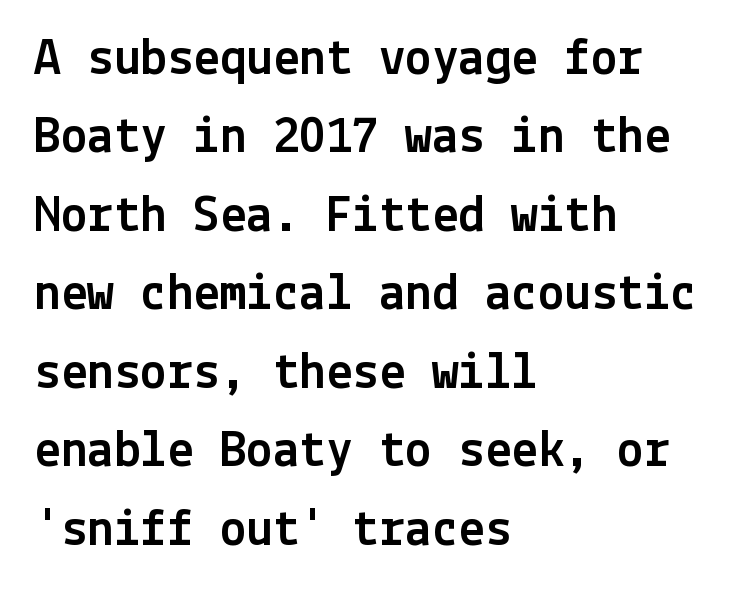
The image shows 53 px sans-serif type, upright; set left-aligned, normal line spacing (1.48x), normal letter spacing, not underlined; a medium x-height.
